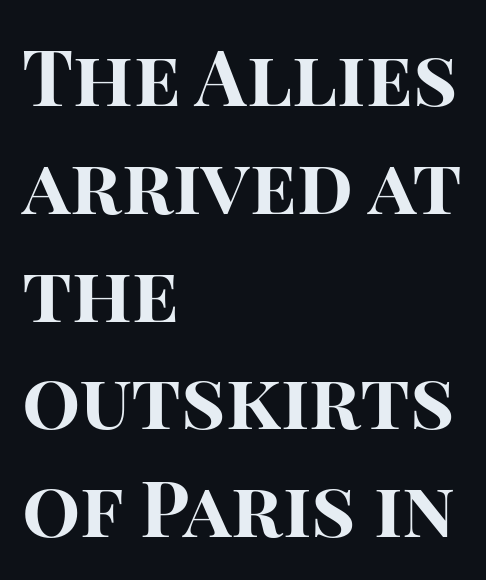
{"serif": "no", "italic": "no", "bold": "yes", "weight": "bold", "width": "normal", "stroke_contrast": "high", "x_height": "large", "monospaced": "no", "underline": "no", "align": "left", "line_spacing": "normal", "line_spacing_ratio": 1.4, "letter_spacing": "normal", "letter_spacing_em": 0.0, "glyph_px": 77}
